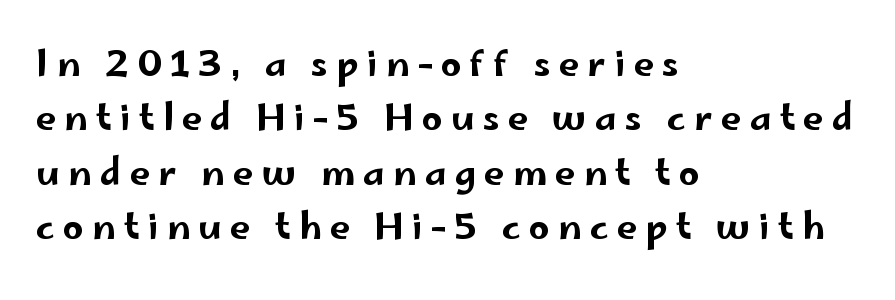
Q: Is the text italic (slanted)? A: No, it is upright.
Q: Is the typeface a serif or a sans-serif typeface? A: Sans-serif.
Q: Is the text underlined? A: No.
Q: How is the paragraph aligned? A: Left-aligned.
Q: Is the spacing between letters normal or unusually wide? A: Unusually wide.
Q: Is the spacing between lines tight, normal or loose? A: Normal.
Q: Width (condensed, normal, or wide)? A: Wide.
Q: Stroke contrast? A: Low.
Q: x-height? A: Small.
Q: Monospaced? A: No.
